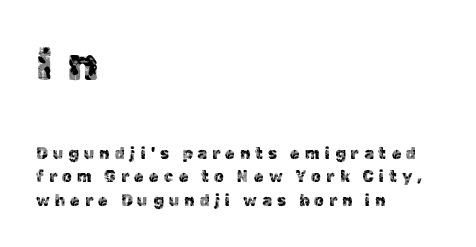
{"serif": "no", "italic": "no", "width": "normal", "x_height": "medium", "monospaced": "no", "underline": "no", "align": "left", "line_spacing": "normal", "line_spacing_ratio": 1.49, "letter_spacing": "wide", "letter_spacing_em": 0.3, "larger_block": "first", "size_ratio": 2.94, "glyph_px": 47}
